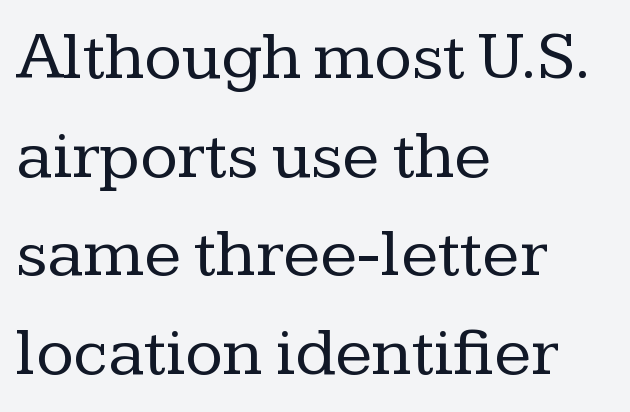
Words float on clear page, feet unadorned. Standard letterfit; no display-style spreading of the glyphs. Does the leading feel generous? No, just average. In terms of letterform style, serifs are clearly present. This reads as an unemphasized weight, regular at the heaviest. The font's upright variant was chosen for this text.
